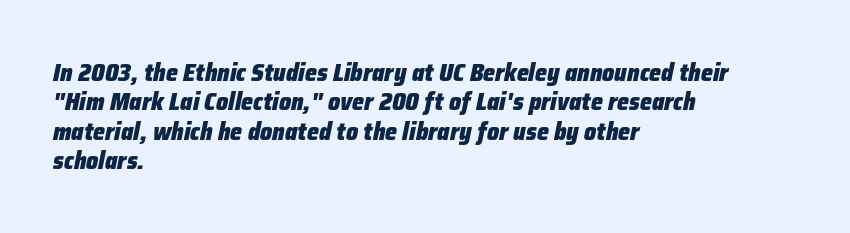
The image shows 24 px bold type, italic (leaning right); set left-aligned, line spacing 1.22x, normal letter spacing, not underlined.
